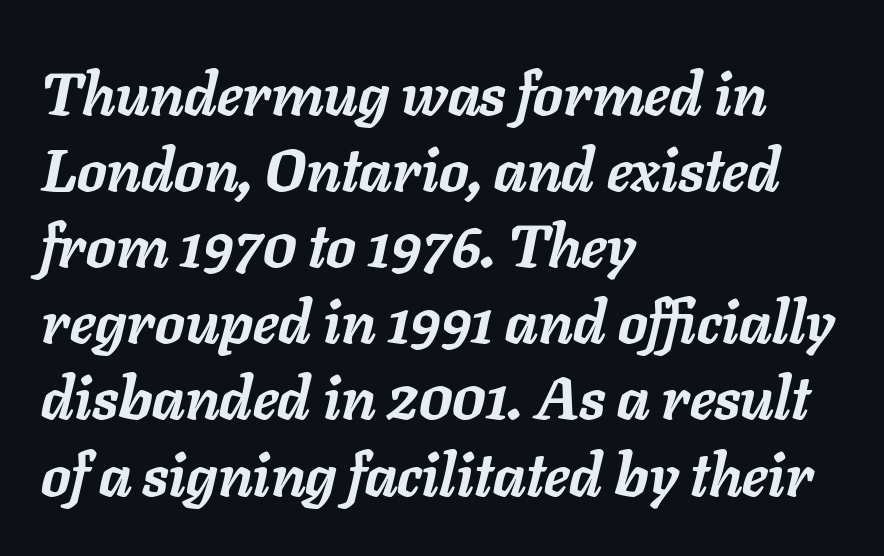
{"italic": "yes", "lean": "right", "slant_degrees": 11, "bold": "yes", "weight": "semibold", "width": "normal", "stroke_contrast": "low", "x_height": "medium", "monospaced": "no", "underline": "no", "align": "left", "line_spacing": "normal", "line_spacing_ratio": 1.29, "letter_spacing": "normal", "letter_spacing_em": 0.0, "glyph_px": 59}
